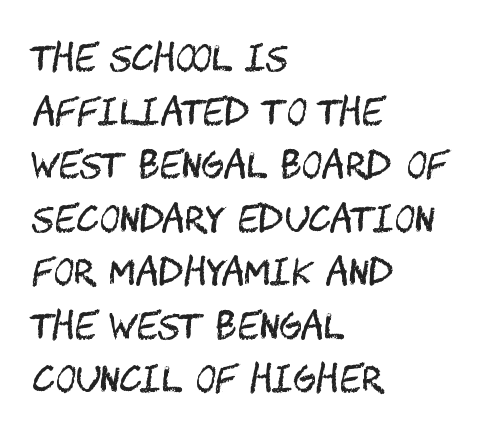
The text was rendered using a sans face with plain stroke endings. This is not heavy type; no bold has been used. Ordinary non-slanted type is in use. Descenders hang freely into open space. The passage shown stacks its lines at a standard gap.
